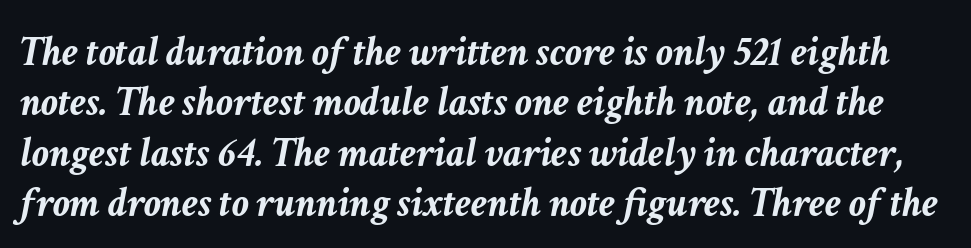
Heavy, bold letterforms. The passage shown is typed in a proportional face where columns would drift. The tracking reads as untouched default to a designer's eye. Beneath every word, the page is bare. In terms of posture, this sample is oblique.
